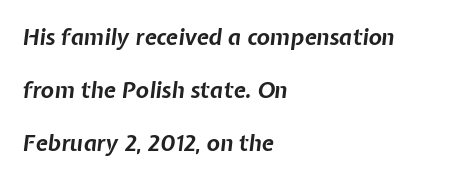
These lines are set flush left with a ragged right edge. In terms of weight, the rendering is a true, heavy bold. Italic? Definitely — the glyphs are oblique. The space beneath each line is pristine and unruled.
